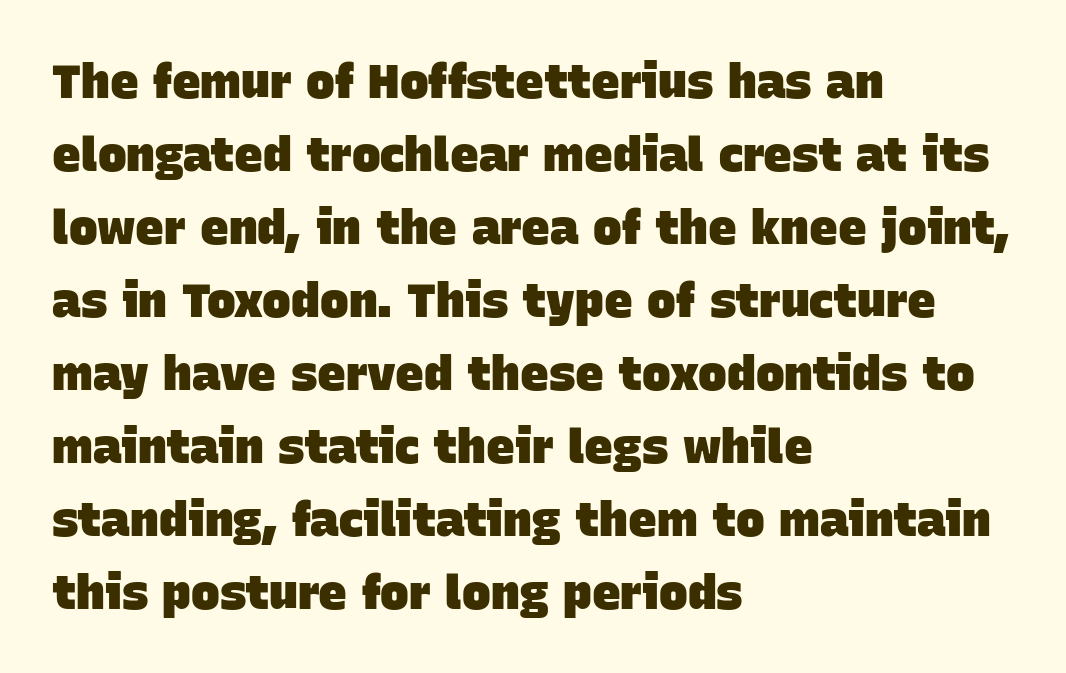
This rendering employs a face without finishing strokes, i.e., a sans-serif. The lines are quadded left. Looks like regular typesetting: each glyph gets only the width it needs. Caption: standard tracking, unaltered. Students, observe: this is what conventionally led text looks like. Bold? Absolutely — the strokes are thick and heavy.
